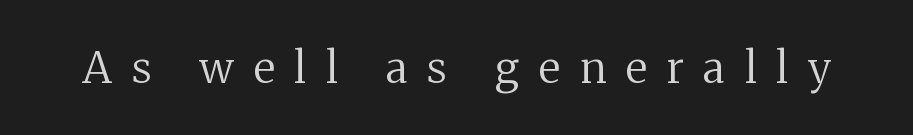
Q: Is the text bold? A: No.
Q: Is the text italic (slanted)? A: No, it is upright.
Q: Is the typeface a serif or a sans-serif typeface? A: Serif.
Q: Is the text underlined? A: No.
Q: Is the spacing between letters normal or unusually wide? A: Unusually wide.
Q: Width (condensed, normal, or wide)? A: Normal.
Q: Stroke contrast? A: Medium.
Q: x-height? A: Medium.
Q: Monospaced? A: No.
